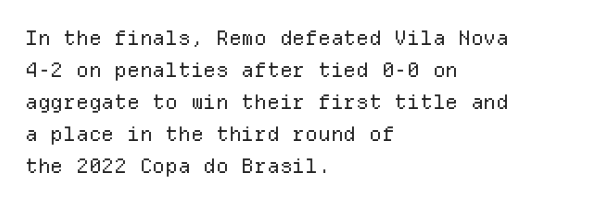
{"italic": "no", "bold": "no", "underline": "no", "align": "left", "line_spacing": "normal", "line_spacing_ratio": 1.6, "letter_spacing": "normal", "letter_spacing_em": 0.0, "glyph_px": 20}
